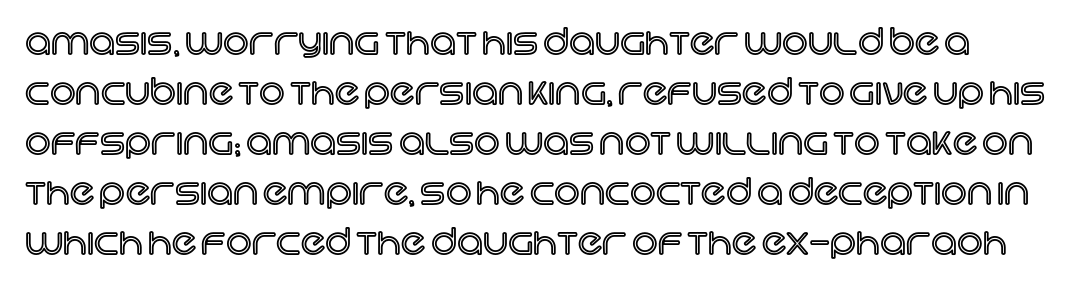
The axis of the letterforms is exactly vertical. These lines are rendered in a variable-pitch font. Underline: absent. Honestly, the row spacing looks completely unremarkable.
